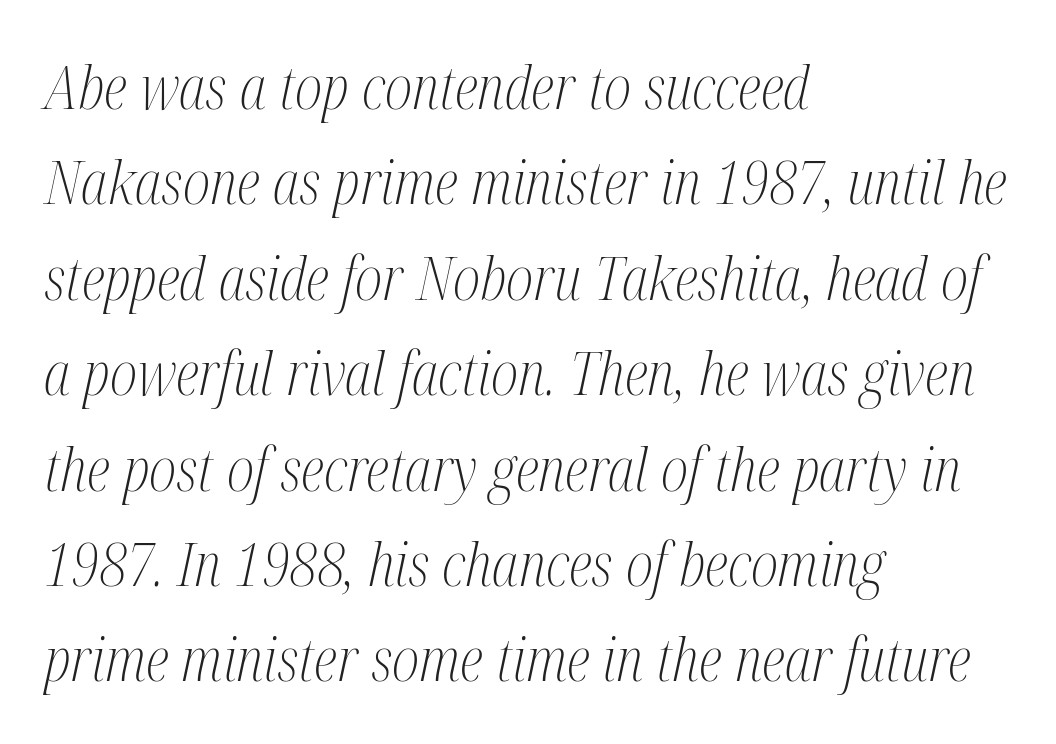
The image shows 60 px light, condensed serif type, italic (leaning right); set left-aligned, normal line spacing (1.59x), normal letter spacing, not underlined; medium stroke contrast and a medium x-height.
